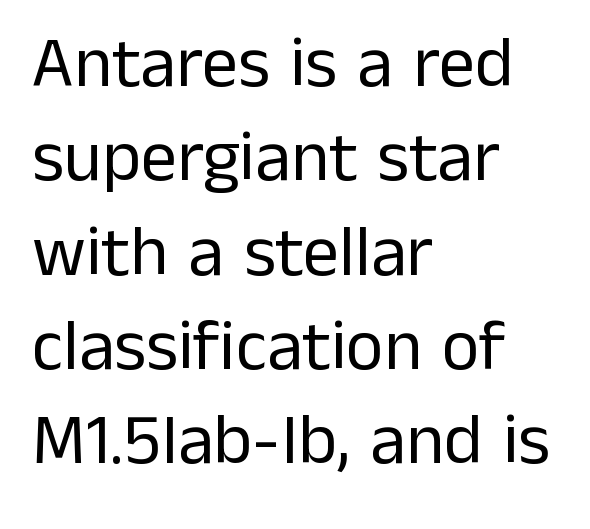
Q: Is the text bold? A: No.
Q: Is the text italic (slanted)? A: No, it is upright.
Q: Is the typeface a serif or a sans-serif typeface? A: Sans-serif.
Q: Is the text underlined? A: No.
Q: How is the paragraph aligned? A: Left-aligned.
Q: Is the spacing between letters normal or unusually wide? A: Normal.
Q: Is the spacing between lines tight, normal or loose? A: Normal.
Q: Width (condensed, normal, or wide)? A: Normal.
Q: Stroke contrast? A: Low.
Q: x-height? A: Medium.
Q: Monospaced? A: No.
